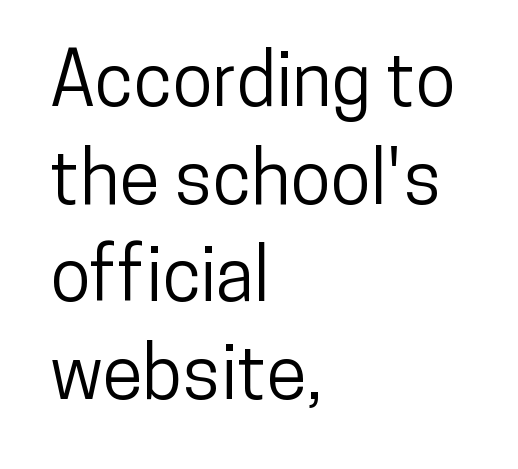
{"serif": "no", "italic": "no", "width": "condensed", "stroke_contrast": "low", "x_height": "medium", "monospaced": "no", "underline": "no", "align": "left", "line_spacing": "normal", "line_spacing_ratio": 1.32, "letter_spacing": "normal", "letter_spacing_em": 0.0, "glyph_px": 74}
